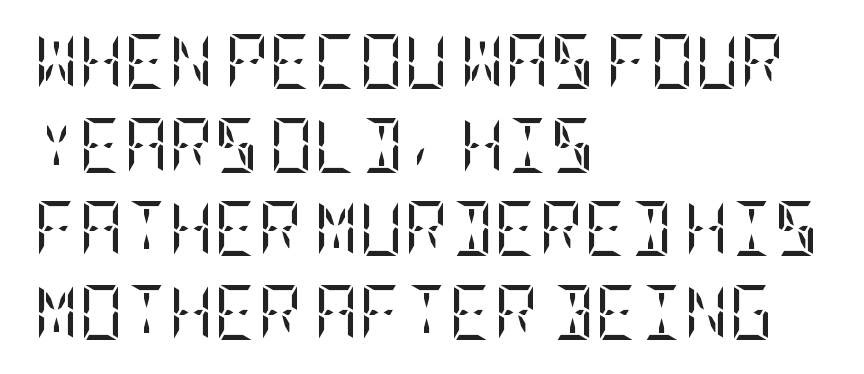
The image shows 55 px regular-weight, condensed serif type, upright; set left-aligned, normal line spacing (1.52x), normal letter spacing, not underlined; low stroke contrast and a large x-height.
